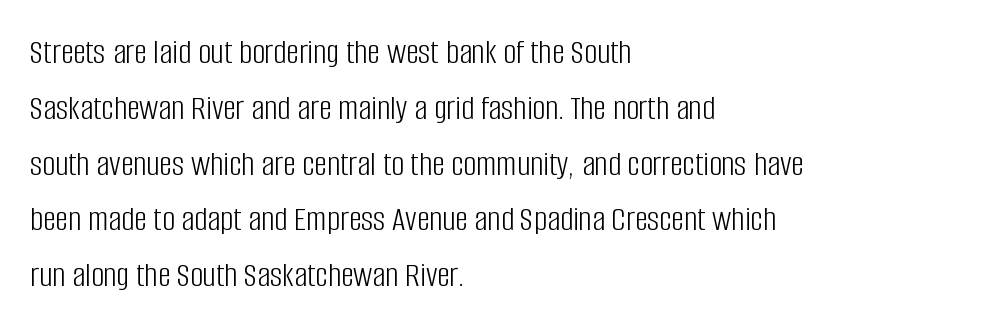
The image shows 36 px light, condensed sans-serif type, upright; set left-aligned, normal line spacing (1.55x), normal letter spacing, not underlined; low stroke contrast and a large x-height.
